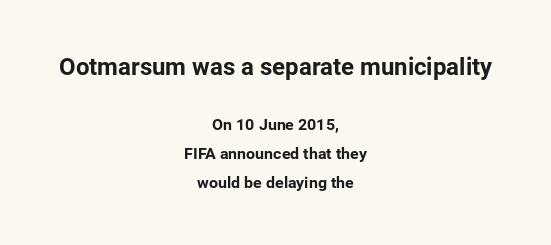
The image shows 24 px bold type, upright; set centered, line spacing 1.82x, normal letter spacing, not underlined; the first (top) block is 1.5x larger.
